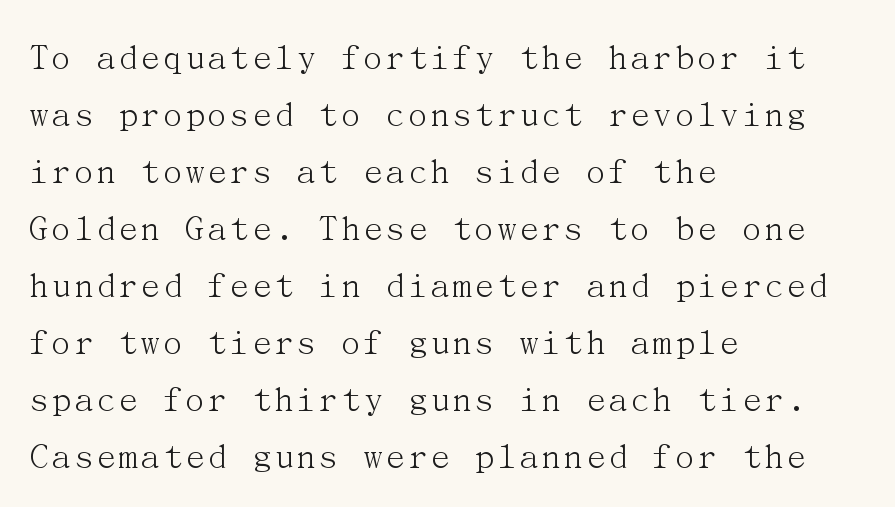
Q: Is the text bold? A: No.
Q: Is the text italic (slanted)? A: No, it is upright.
Q: Is the typeface a serif or a sans-serif typeface? A: Serif.
Q: Is the text underlined? A: No.
Q: How is the paragraph aligned? A: Left-aligned.
Q: Is the spacing between letters normal or unusually wide? A: Normal.
Q: Is the spacing between lines tight, normal or loose? A: Normal.
Q: Width (condensed, normal, or wide)? A: Normal.
Q: Stroke contrast? A: Medium.
Q: x-height? A: Medium.
